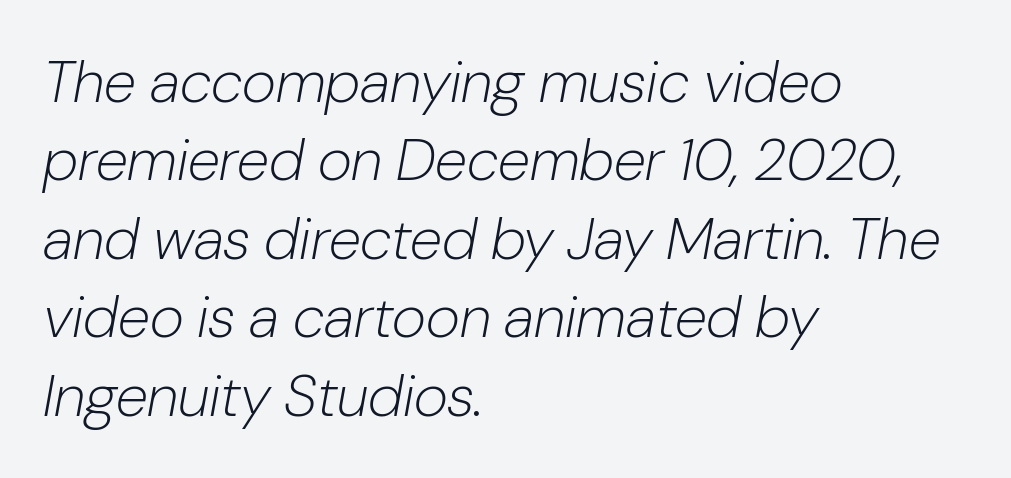
Q: Is the text bold? A: No.
Q: Is the text italic (slanted)? A: Yes, it leans right by about 10 degrees.
Q: Is the text underlined? A: No.
Q: How is the paragraph aligned? A: Left-aligned.
Q: Is the spacing between letters normal or unusually wide? A: Normal.
Q: Is the spacing between lines tight, normal or loose? A: Normal.
Q: Width (condensed, normal, or wide)? A: Normal.
Q: Stroke contrast? A: Low.
Q: x-height? A: Medium.
Q: Monospaced? A: No.
